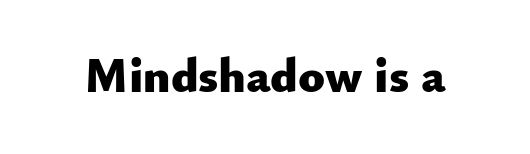
Q: Is the text bold? A: Yes.
Q: Is the text italic (slanted)? A: No, it is upright.
Q: Is the typeface a serif or a sans-serif typeface? A: Sans-serif.
Q: Is the text underlined? A: No.
Q: Is the spacing between letters normal or unusually wide? A: Normal.
Q: Width (condensed, normal, or wide)? A: Normal.
Q: Stroke contrast? A: Low.
Q: x-height? A: Small.
Q: Monospaced? A: No.
